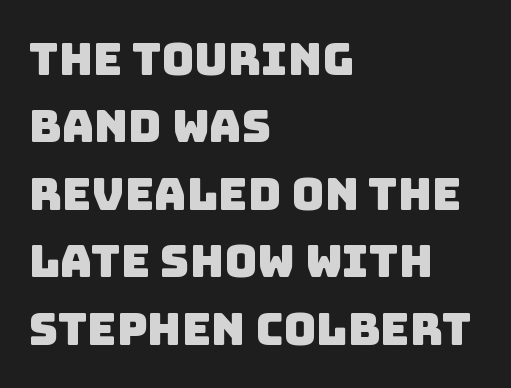
Tracking value appears to be zero — textbook default spacing. Here the designer chose a conventional face with non-uniform glyph widths. The face used here is a sans, in the tradition of grotesques and geometrics. The space directly below the letters is spotless.
